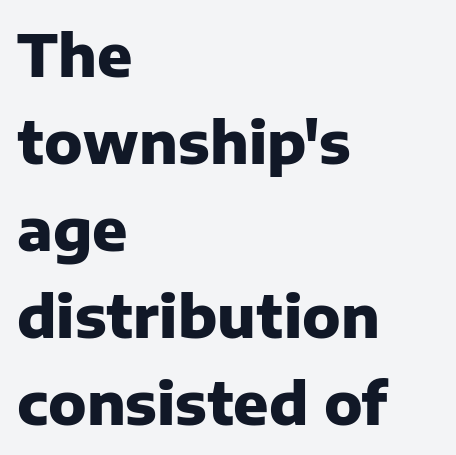
Q: Is the text bold? A: Yes.
Q: Is the text italic (slanted)? A: No, it is upright.
Q: Is the typeface a serif or a sans-serif typeface? A: Sans-serif.
Q: Is the text underlined? A: No.
Q: How is the paragraph aligned? A: Left-aligned.
Q: Is the spacing between letters normal or unusually wide? A: Normal.
Q: Is the spacing between lines tight, normal or loose? A: Normal.
Q: Width (condensed, normal, or wide)? A: Normal.
Q: Stroke contrast? A: Low.
Q: x-height? A: Medium.
Q: Monospaced? A: No.
